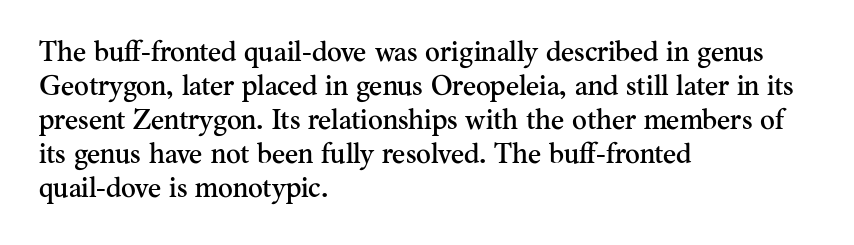
Italic: no, the glyphs are upright roman. One-word summary of the alignment: left. Quick note: underline off. Each letter keeps its own natural width here, so spacing adapts to shape. The characters display serif detailing at their extremities. This rendering leaves character spacing at its baseline value.
